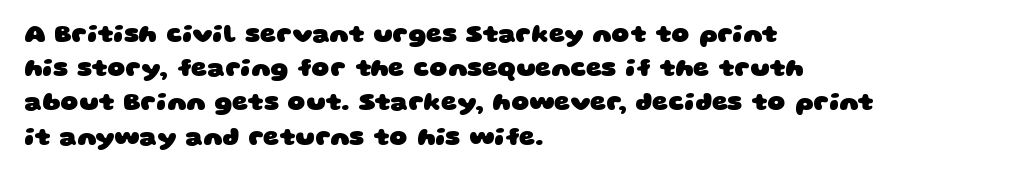
{"bold": "yes", "underline": "no", "align": "left", "line_spacing": "normal", "line_spacing_ratio": 1.37, "letter_spacing": "normal", "letter_spacing_em": 0.0, "glyph_px": 25}
